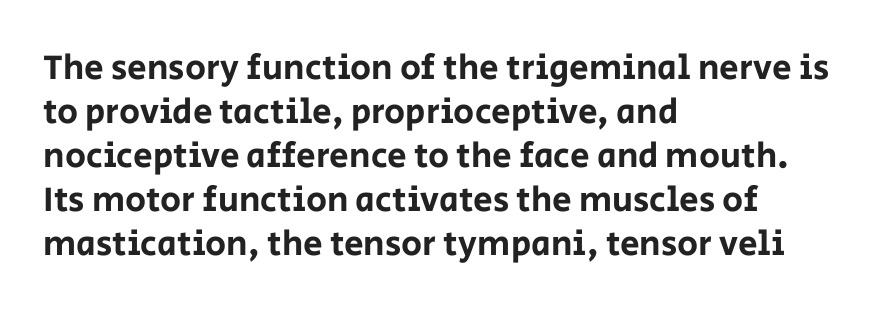
The image shows 35 px sans-serif type, upright; set left-aligned, normal line spacing (1.26x), normal letter spacing, not underlined; low stroke contrast and a large x-height.
